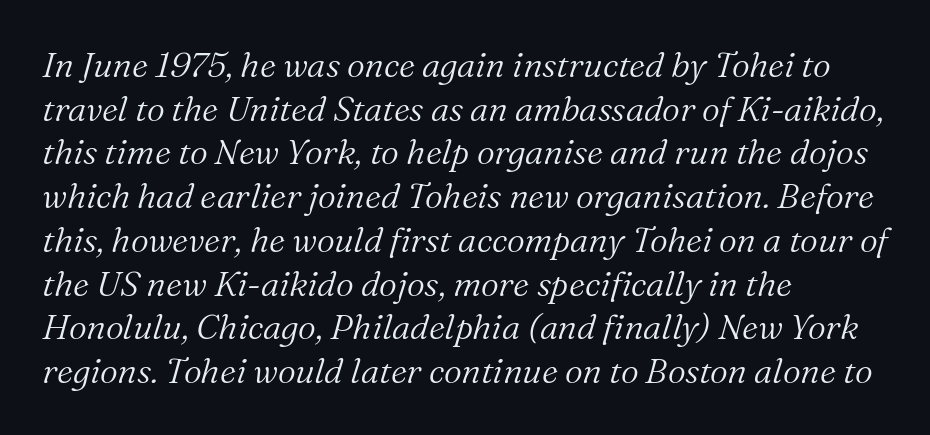
Where is the straight margin? On the left. The string is rendered with underlining switched off. The letters sit at their default tracking, neither squeezed nor spread. The face used here has a pronounced slope to its letters. Is this a fixed-width face? No — the glyphs have proportional, varying widths.
